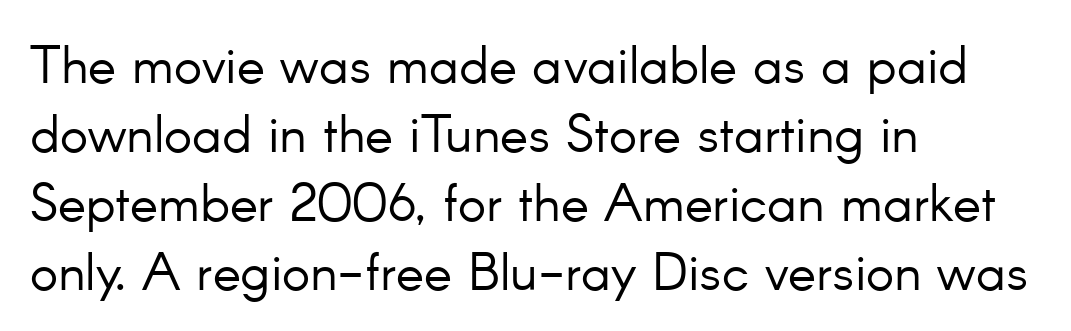
The type family on display is of the sans-serif kind. The specimen omits any rule beneath the text block's lines. The gaps between neighbouring characters are ordinary and unremarkable. On a weight scale, this lands at 450 or below. Horizontal alignment here is leftward, the default for most running prose. Every character sits straight up, as roman type does.
